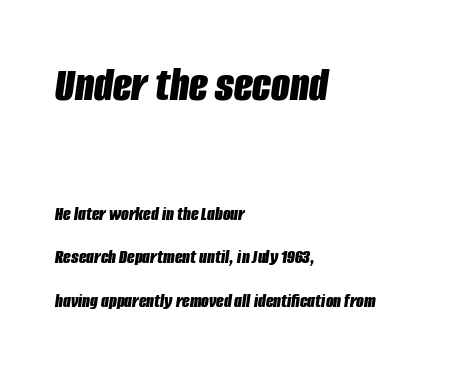
{"italic": "yes", "lean": "right", "slant_degrees": 8, "bold": "yes", "weight": "bold", "width": "condensed", "stroke_contrast": "low", "x_height": "large", "monospaced": "no", "underline": "no", "align": "left", "line_spacing": "loose", "line_spacing_ratio": 2.19, "letter_spacing": "normal", "letter_spacing_em": 0.0, "larger_block": "first", "size_ratio": 2.45, "glyph_px": 49}
